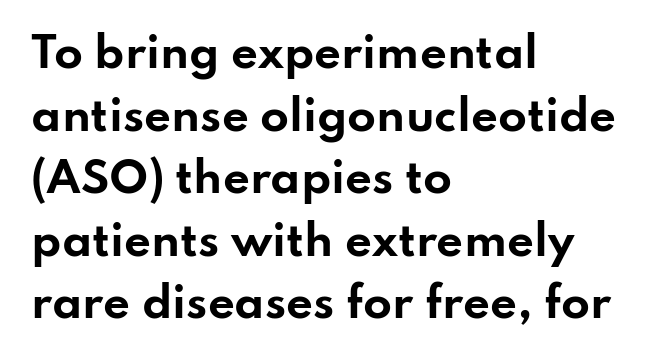
The image shows 42 px bold, wide sans-serif type, upright; set left-aligned, normal line spacing (1.49x), normal letter spacing, not underlined; low stroke contrast and a small x-height.
